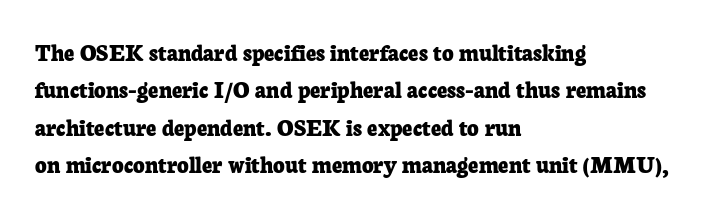
Baseline-to-baseline distance is the conventional proportion of letter height. The typesetter chose a ragged-right arrangement here. The zone under the glyphs is completely vacant. Typesetter's note: full bold, strokes at maximum text heaviness. In terms of posture, this sample is upright. The horizontal fit of the characters is conventional and even.
